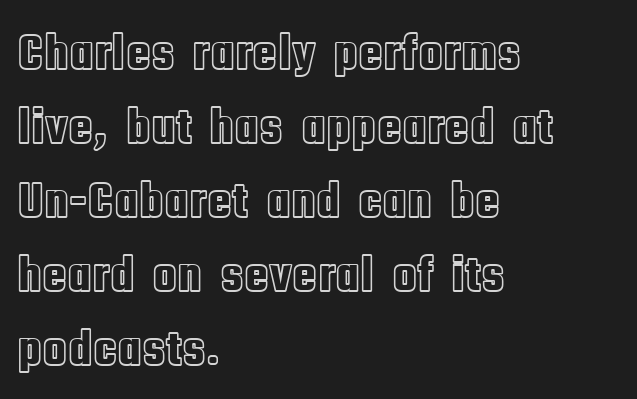
The image shows 51 px condensed type, upright; set left-aligned, normal line spacing (1.45x), normal letter spacing, not underlined; a large x-height.
